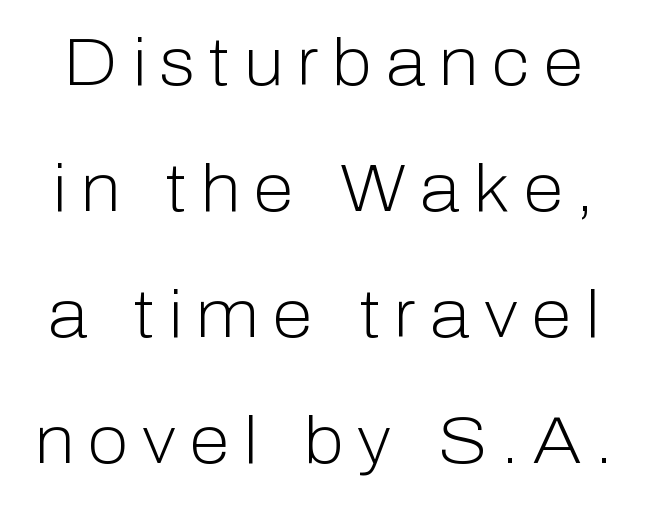
Q: Is the text bold? A: No.
Q: Is the text italic (slanted)? A: No, it is upright.
Q: Is the typeface a serif or a sans-serif typeface? A: Sans-serif.
Q: Is the text underlined? A: No.
Q: Is the spacing between letters normal or unusually wide? A: Unusually wide.
Q: Is the spacing between lines tight, normal or loose? A: Loose.
Q: Width (condensed, normal, or wide)? A: Normal.
Q: Stroke contrast? A: Low.
Q: x-height? A: Medium.
Q: Monospaced? A: No.
